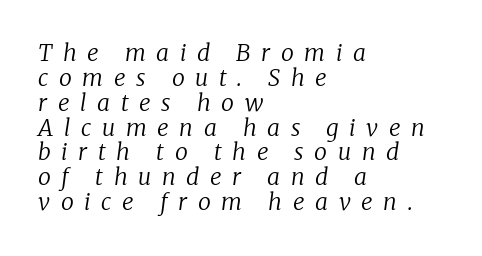
Q: Is the text bold? A: No.
Q: Is the text italic (slanted)? A: Yes, it leans right by about 8 degrees.
Q: Is the text underlined? A: No.
Q: How is the paragraph aligned? A: Left-aligned.
Q: Is the spacing between letters normal or unusually wide? A: Unusually wide.
Q: Is the spacing between lines tight, normal or loose? A: Tight.
